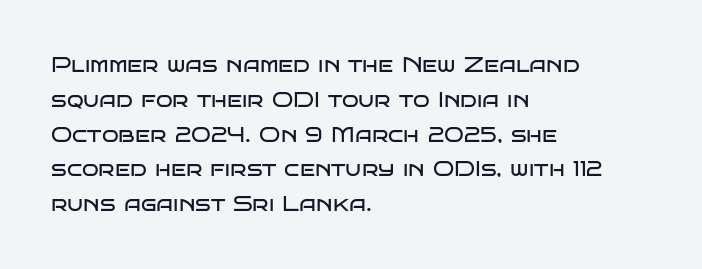
All the whitespace from short lines collects on the right. No extra tracking has been applied to these lines. Characters remain perfectly vertical along every line. The space beneath each line is pristine and unruled. Vertical stems look standard width or narrower in stroke.
